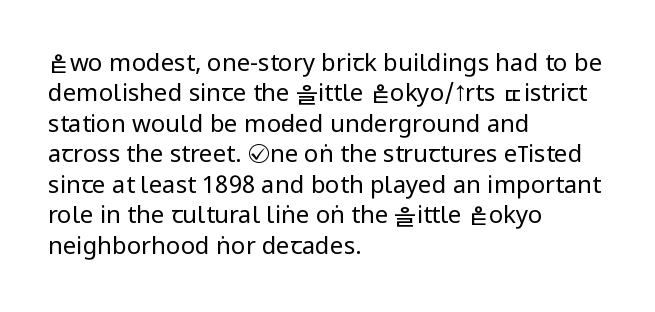
The type sits square on the baseline with zero lean. Only glyphs here, with clear space below each row. This sample is left-justified, so line endings fall wherever the words run out. Nothing unusual about the tracking: characters are spaced as the font intends. No extra ink here — the face is not bold.
